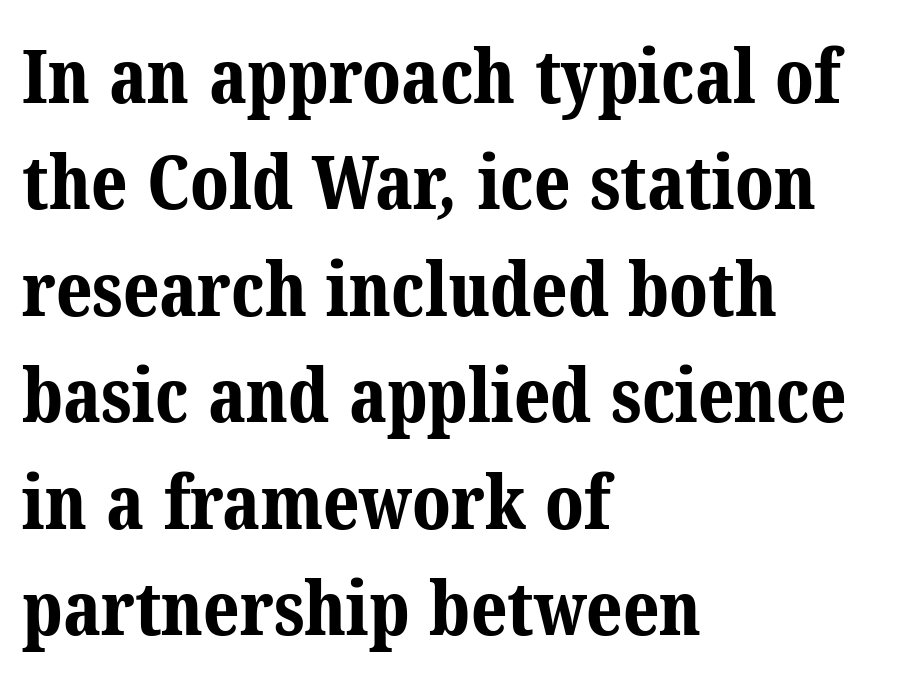
The image shows 75 px bold serif type; set left-aligned, normal line spacing (1.42x), normal letter spacing, not underlined; medium stroke contrast and a medium x-height.
